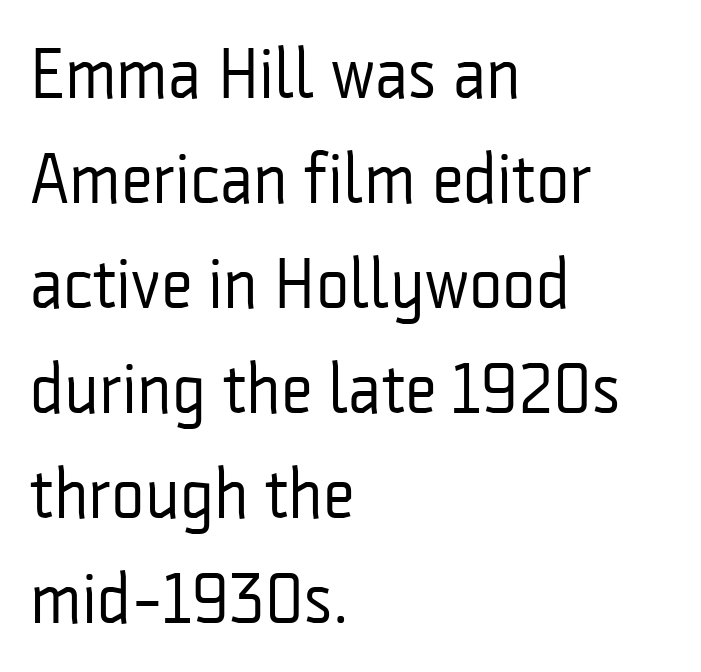
{"serif": "no", "italic": "no", "bold": "no", "weight": "regular", "width": "condensed", "stroke_contrast": "low", "x_height": "medium", "monospaced": "no", "underline": "no", "align": "left", "line_spacing": "normal", "line_spacing_ratio": 1.48, "letter_spacing": "normal", "letter_spacing_em": 0.0, "glyph_px": 71}
